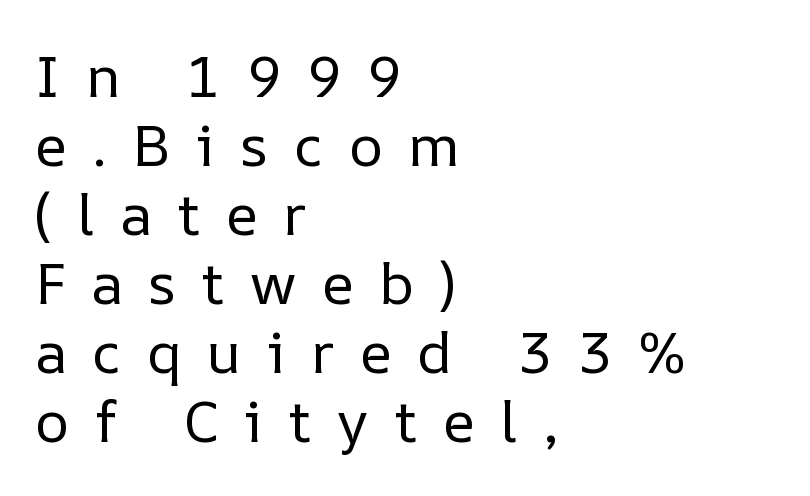
{"italic": "no", "bold": "no", "weight": "regular", "width": "normal", "stroke_contrast": "low", "x_height": "medium", "monospaced": "no", "underline": "no", "align": "left", "line_spacing_ratio": 1.19, "letter_spacing": "wide", "letter_spacing_em": 0.44, "glyph_px": 58}
